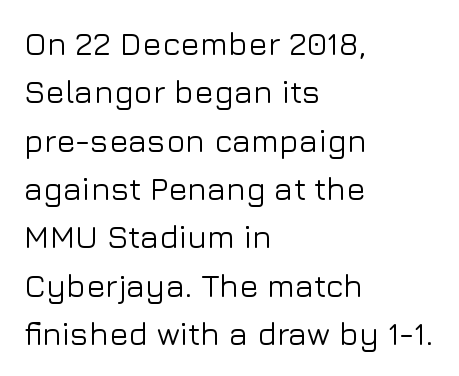
The image shows 32 px sans-serif type, upright; set left-aligned, normal line spacing (1.51x), normal letter spacing, not underlined; low stroke contrast and a medium x-height.
